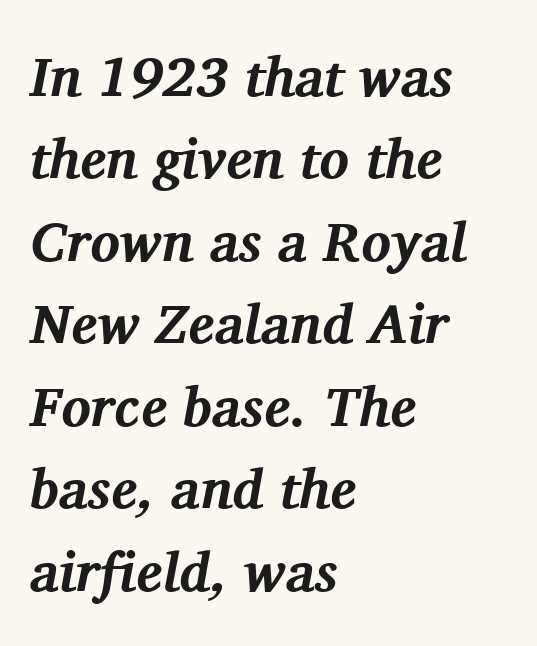
The ragged edge is on the right, which tells us the setting is flush left. There is no visible air inserted between adjacent glyphs. Unmarked baselines from the first word to the last. On the weight axis this lands at bold, roughly 700. In terms of leading, this rendering sits right in the middle.
